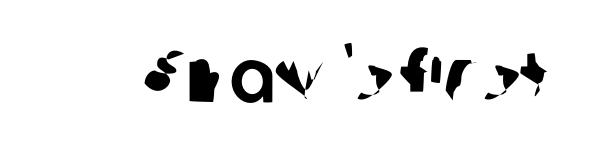
Nothing unusual about the tracking: characters are spaced as the font intends. A typesetter would call this proportional, since set widths differ per character. To sum up the face: it is a sans, with no serifs. A clean baseline with only descenders dipping below it.
